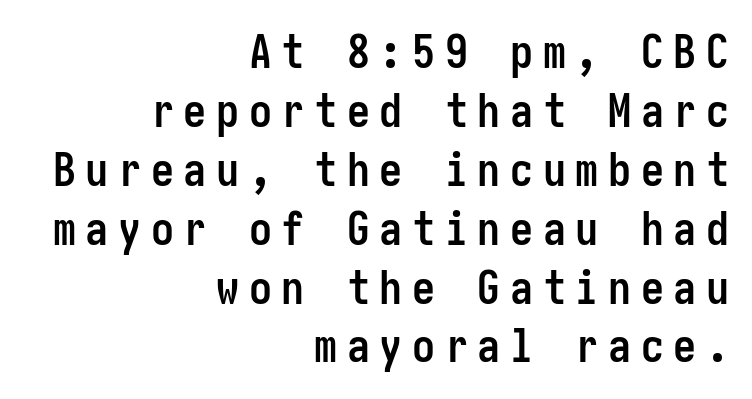
{"serif": "no", "italic": "no", "bold": "yes", "weight": "semibold", "width": "condensed", "stroke_contrast": "low", "x_height": "medium", "underline": "no", "align": "right", "line_spacing": "normal", "line_spacing_ratio": 1.28, "letter_spacing": "wide", "letter_spacing_em": 0.21, "glyph_px": 46}
